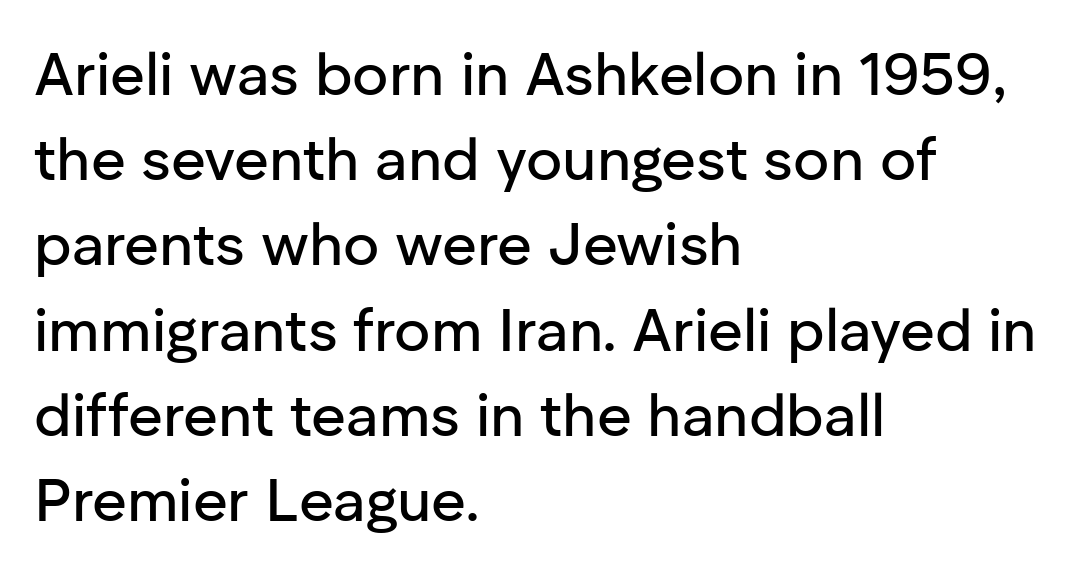
Each letter keeps its own natural width here, so spacing adapts to shape. Letter spacing: default. The compositor pushed each line to the left boundary. Any mark beneath the type? The region is blank.
